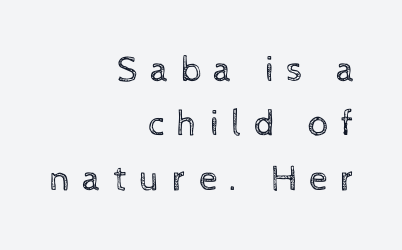
A typesetter would call this proportional, since set widths differ per character. Leftover space on each line is placed entirely before the opening word. Students, observe: this is what conventionally led text looks like. Glance below the letters and you will spot only blank space. You can tell it's not italic because the verticals are truly vertical. This reads as an unemphasized weight, regular at the heaviest.
